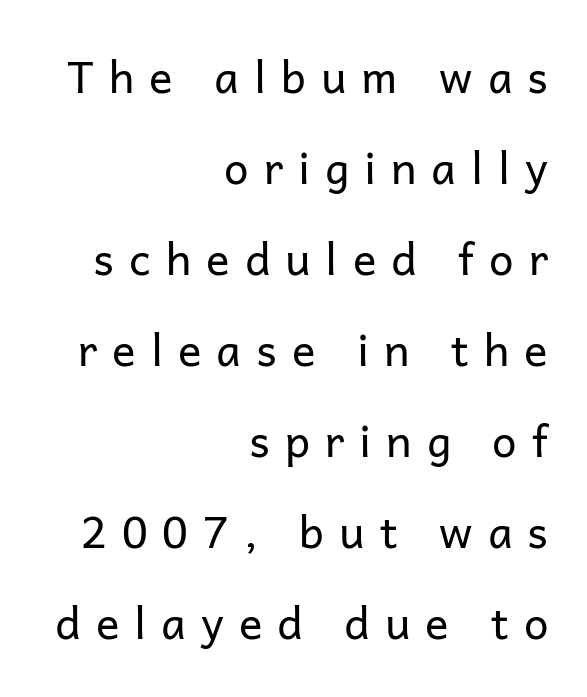
Q: Is the text bold? A: No.
Q: Is the text italic (slanted)? A: No, it is upright.
Q: Is the typeface a serif or a sans-serif typeface? A: Sans-serif.
Q: Is the text underlined? A: No.
Q: How is the paragraph aligned? A: Right-aligned.
Q: Is the spacing between letters normal or unusually wide? A: Unusually wide.
Q: Is the spacing between lines tight, normal or loose? A: Loose.
Q: Width (condensed, normal, or wide)? A: Normal.
Q: Stroke contrast? A: Low.
Q: x-height? A: Medium.
Q: Monospaced? A: No.
